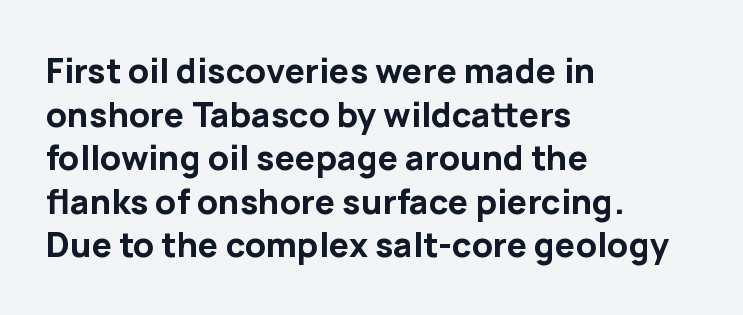
Q: Is the text bold? A: Yes.
Q: Is the text italic (slanted)? A: No, it is upright.
Q: Is the typeface a serif or a sans-serif typeface? A: Sans-serif.
Q: Is the text underlined? A: No.
Q: How is the paragraph aligned? A: Left-aligned.
Q: Is the spacing between letters normal or unusually wide? A: Normal.
Q: Is the spacing between lines tight, normal or loose? A: Normal.
Q: Width (condensed, normal, or wide)? A: Normal.
Q: Stroke contrast? A: Low.
Q: x-height? A: Medium.
Q: Monospaced? A: No.
